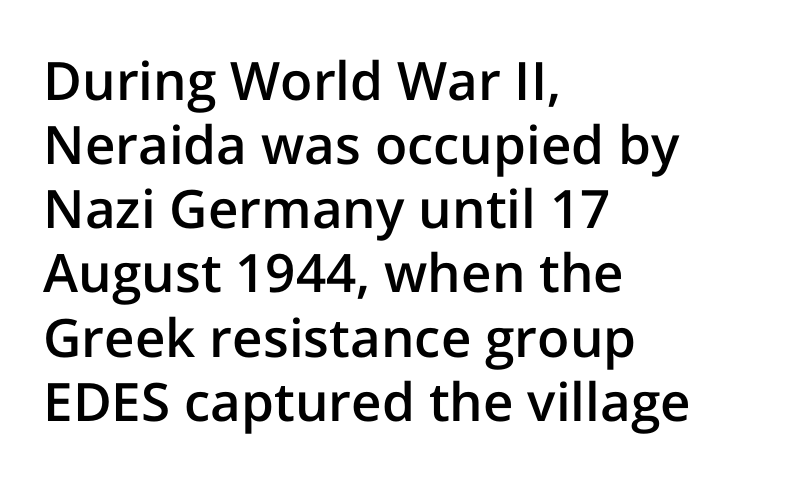
Q: Is the text bold? A: Semi-bold.
Q: Is the text italic (slanted)? A: No, it is upright.
Q: Is the typeface a serif or a sans-serif typeface? A: Sans-serif.
Q: Is the text underlined? A: No.
Q: How is the paragraph aligned? A: Left-aligned.
Q: Is the spacing between letters normal or unusually wide? A: Normal.
Q: Width (condensed, normal, or wide)? A: Normal.
Q: Stroke contrast? A: Low.
Q: x-height? A: Medium.
Q: Monospaced? A: No.
